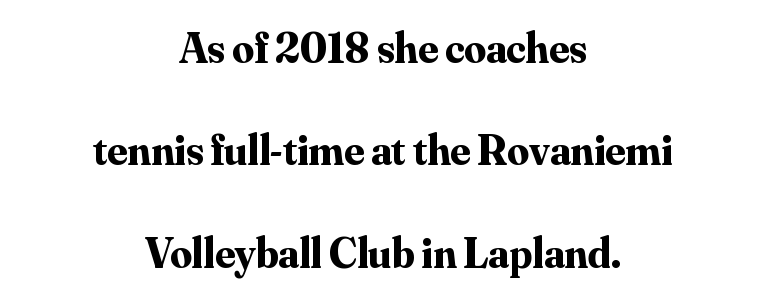
The image shows 43 px bold serif type, upright; set centered, loose line spacing (2.38x), normal letter spacing, not underlined; medium stroke contrast and a small x-height.
